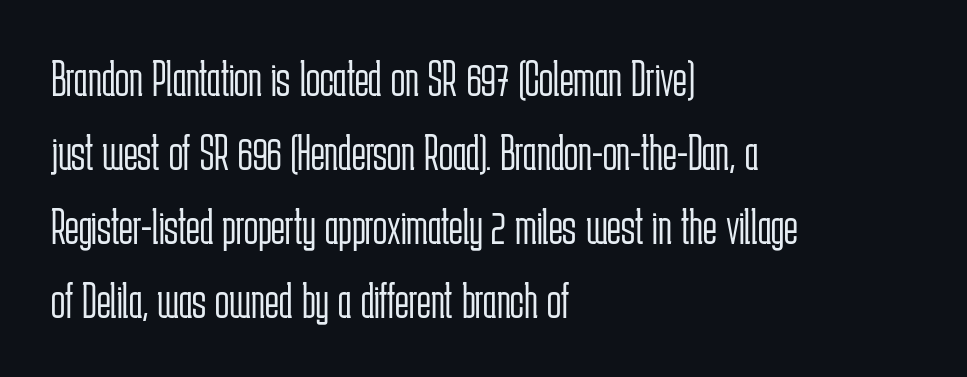
Q: Is the text bold? A: No.
Q: Is the text italic (slanted)? A: No, it is upright.
Q: Is the typeface a serif or a sans-serif typeface? A: Sans-serif.
Q: Is the text underlined? A: No.
Q: How is the paragraph aligned? A: Left-aligned.
Q: Is the spacing between letters normal or unusually wide? A: Normal.
Q: Is the spacing between lines tight, normal or loose? A: Normal.
Q: Width (condensed, normal, or wide)? A: Condensed.
Q: Stroke contrast? A: Low.
Q: x-height? A: Medium.
Q: Monospaced? A: No.
